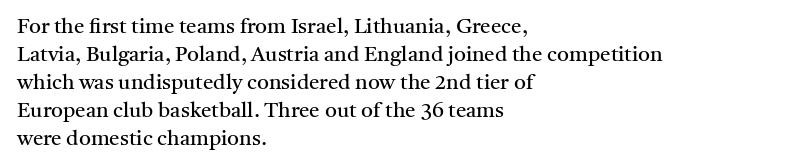
Q: Is the text bold? A: No.
Q: Is the text italic (slanted)? A: No, it is upright.
Q: Is the text underlined? A: No.
Q: How is the paragraph aligned? A: Left-aligned.
Q: Is the spacing between letters normal or unusually wide? A: Normal.
Q: Is the spacing between lines tight, normal or loose? A: Normal.
